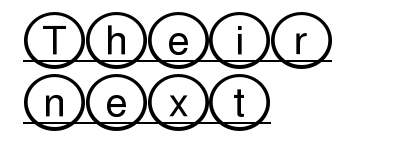
The image shows 40 px wide type, upright; set left-aligned, normal line spacing (1.56x), normal letter spacing, underlined; a large x-height.
